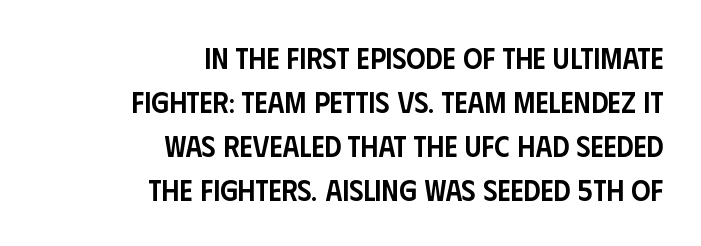
{"serif": "no", "italic": "no", "bold": "semi", "weight": "semibold", "width": "condensed", "stroke_contrast": "low", "x_height": "large", "monospaced": "no", "underline": "no", "align": "right", "line_spacing": "normal", "line_spacing_ratio": 1.47, "letter_spacing": "normal", "letter_spacing_em": 0.0, "glyph_px": 30}
